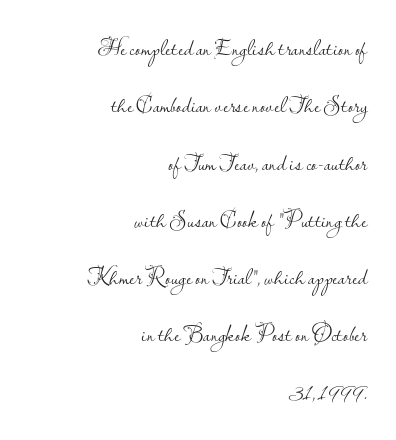
Q: Is the text bold? A: No.
Q: Is the text italic (slanted)? A: Yes.
Q: Is the text underlined? A: No.
Q: How is the paragraph aligned? A: Right-aligned.
Q: Is the spacing between letters normal or unusually wide? A: Normal.
Q: Is the spacing between lines tight, normal or loose? A: Loose.
